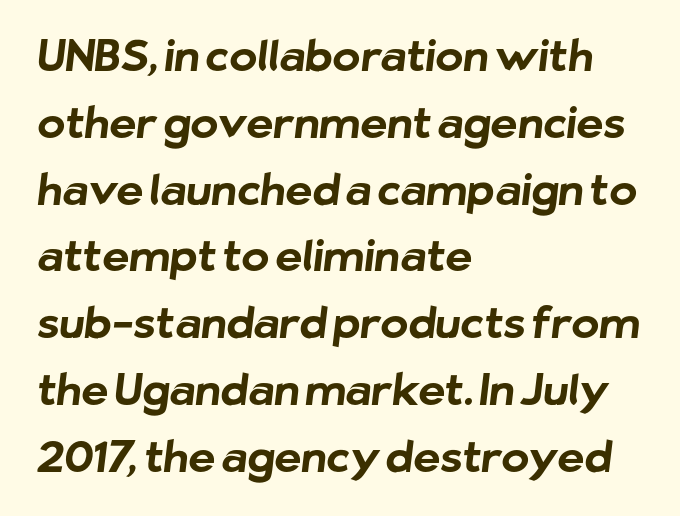
Q: Is the text bold? A: Yes.
Q: Is the typeface a serif or a sans-serif typeface? A: Sans-serif.
Q: Is the text underlined? A: No.
Q: How is the paragraph aligned? A: Left-aligned.
Q: Is the spacing between letters normal or unusually wide? A: Normal.
Q: Is the spacing between lines tight, normal or loose? A: Normal.
Q: Width (condensed, normal, or wide)? A: Normal.
Q: Stroke contrast? A: Low.
Q: x-height? A: Medium.
Q: Monospaced? A: No.
